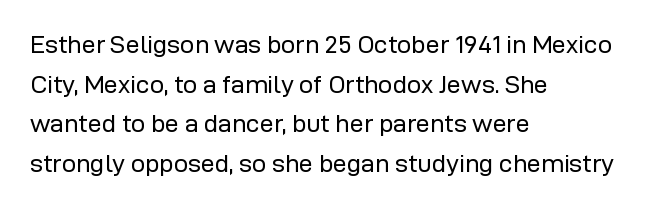
The image shows 25 px text type, upright; set left-aligned, normal line spacing (1.59x), normal letter spacing, not underlined.
